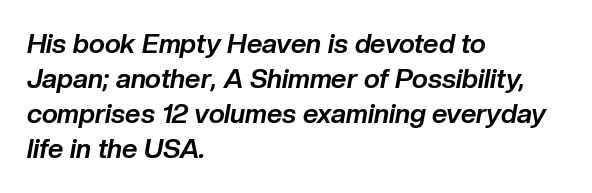
Q: Is the text bold? A: Yes.
Q: Is the text italic (slanted)? A: Yes, it leans right by about 10 degrees.
Q: Is the text underlined? A: No.
Q: How is the paragraph aligned? A: Left-aligned.
Q: Is the spacing between letters normal or unusually wide? A: Normal.
Q: Is the spacing between lines tight, normal or loose? A: Normal.
